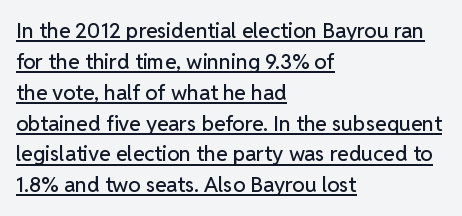
Compared with a centered layout, this one pins lines to the left instead. The type sits square on the baseline with zero lean. This block has exactly the height ordinary leading produces. Somebody hit Ctrl+U on this one — the words are underlined.
